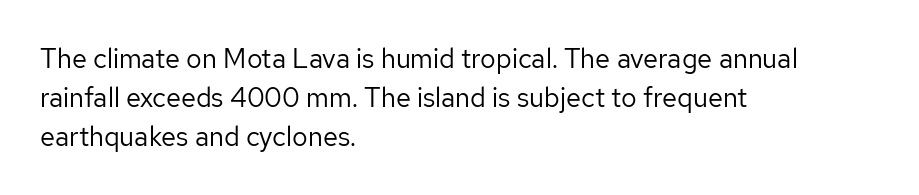
{"italic": "no", "bold": "no", "underline": "no", "align": "left", "line_spacing": "normal", "line_spacing_ratio": 1.44, "letter_spacing": "normal", "letter_spacing_em": 0.0, "glyph_px": 27}
